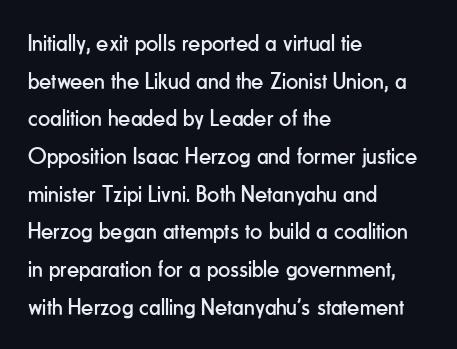
The image shows 24 px text type, upright; set left-aligned, normal line spacing (1.57x), normal letter spacing, not underlined.
